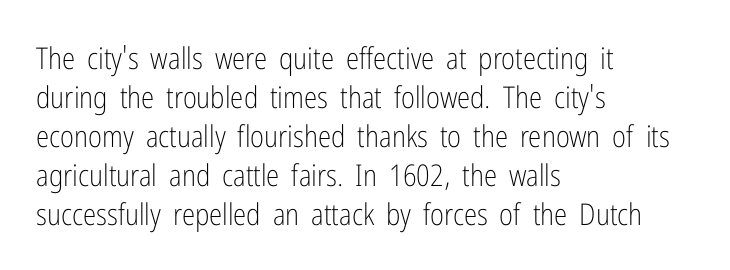
The image shows 30 px light, condensed sans-serif type, upright; set left-aligned, normal line spacing (1.3x), normal letter spacing, not underlined; low stroke contrast and a medium x-height.
